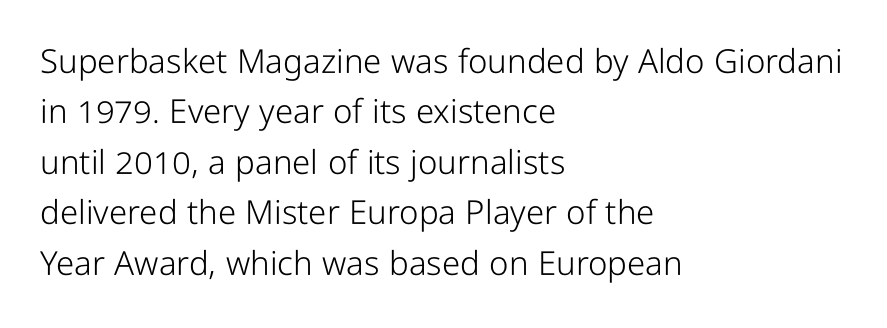
The image shows 33 px light, condensed sans-serif type, upright; set left-aligned, normal line spacing (1.53x), normal letter spacing, not underlined; low stroke contrast and a medium x-height.
